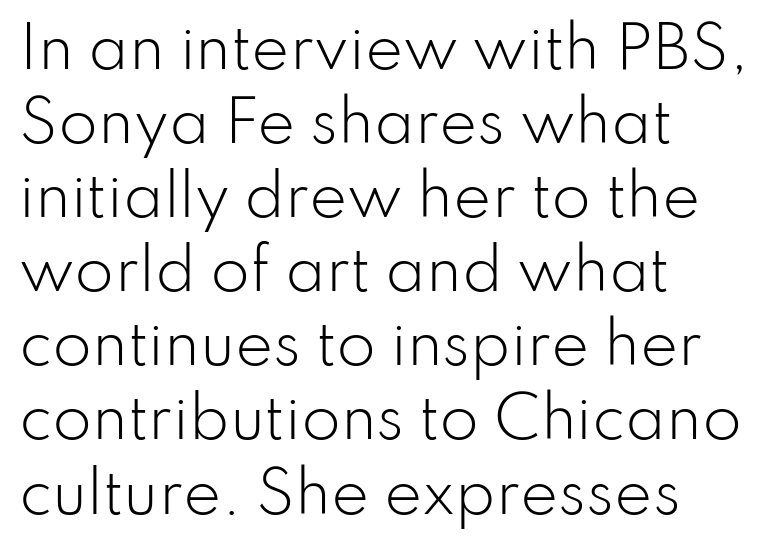
The image shows 57 px light sans-serif type, upright; set left-aligned, normal line spacing (1.3x), normal letter spacing, not underlined; low stroke contrast and a small x-height.
